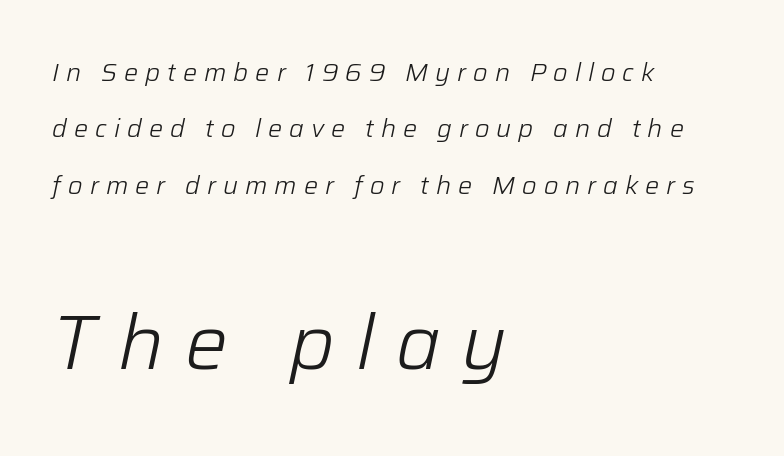
The image shows 76 px light type, italic (leaning right); set left-aligned, loose line spacing (2.26x), unusually wide letter spacing (+0.28 em), not underlined; the second (bottom) block is 3.04x larger; low stroke contrast and a medium x-height.
